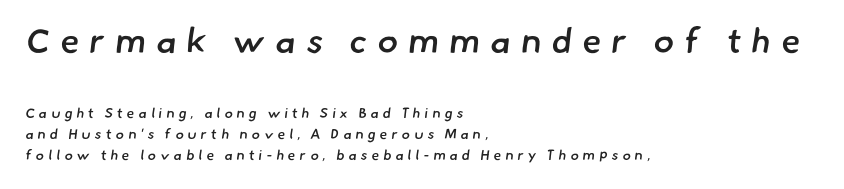
Q: Is the text bold? A: Semi-bold.
Q: Is the typeface a serif or a sans-serif typeface? A: Sans-serif.
Q: Is the text underlined? A: No.
Q: How is the paragraph aligned? A: Left-aligned.
Q: Is the spacing between letters normal or unusually wide? A: Unusually wide.
Q: Is the spacing between lines tight, normal or loose? A: Normal.
Q: Which block of text is set in a larger size, the first (top) or the second (bottom)? A: The first (top) one.
Q: Width (condensed, normal, or wide)? A: Normal.
Q: Stroke contrast? A: Low.
Q: x-height? A: Small.
Q: Monospaced? A: No.
